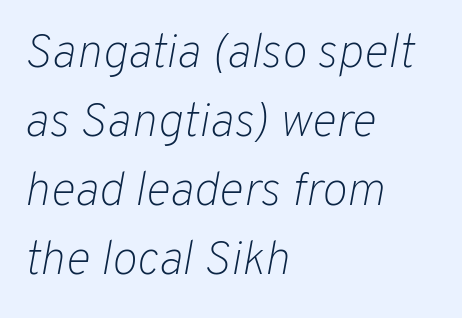
The image shows 48 px light type, italic (leaning right); set left-aligned, normal line spacing (1.44x), normal letter spacing, not underlined; low stroke contrast and a medium x-height.
